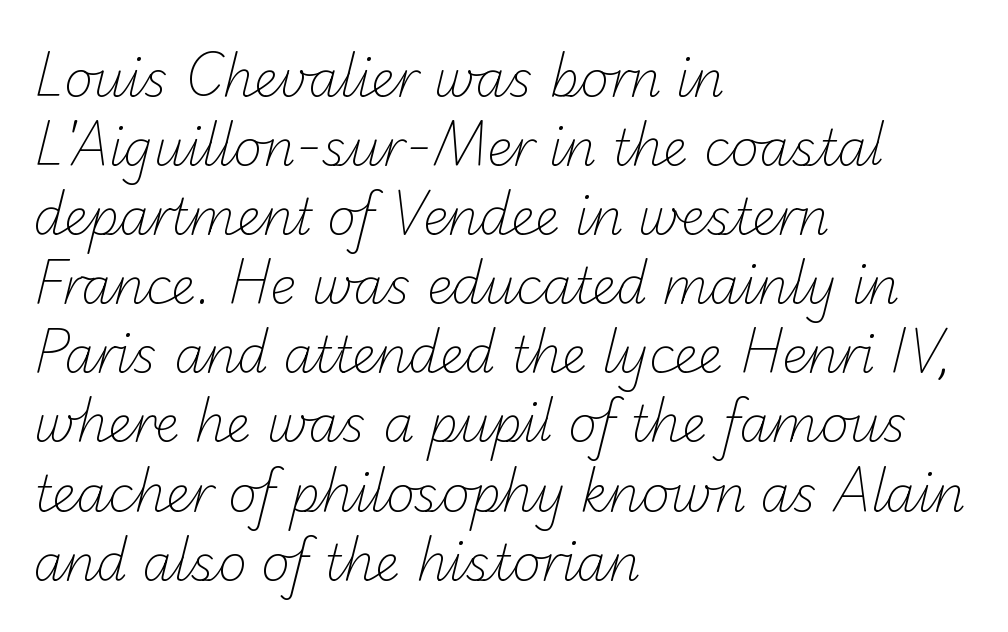
Bare-footed words on every line. The characters display no serif detailing; their extremities are plain. Here the designer chose a conventional face with non-uniform glyph widths. The vertical gap from one line to the next is medium. No letter is thick-stroked: the sample isn't bold. Notice how the passage keeps a crisp vertical edge on the left only.
